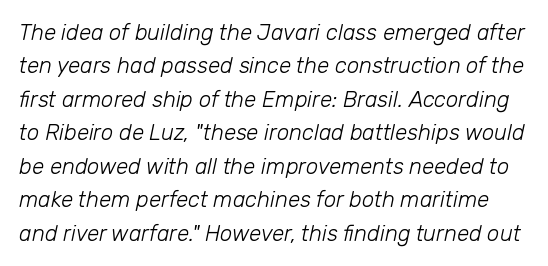
Q: Is the text bold? A: No.
Q: Is the text italic (slanted)? A: Yes, it leans right by about 12 degrees.
Q: Is the text underlined? A: No.
Q: Is the spacing between letters normal or unusually wide? A: Normal.
Q: Is the spacing between lines tight, normal or loose? A: Normal.
